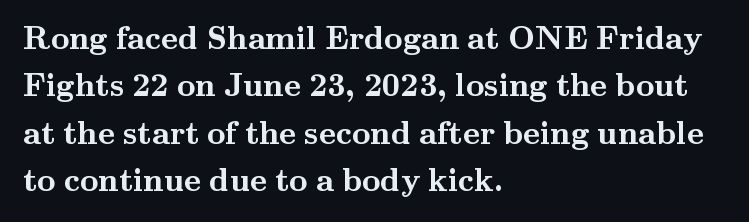
{"serif": "yes", "italic": "no", "bold": "yes", "weight": "semibold", "width": "wide", "stroke_contrast": "medium", "x_height": "small", "monospaced": "no", "underline": "no", "align": "left", "line_spacing": "normal", "line_spacing_ratio": 1.48, "letter_spacing": "normal", "letter_spacing_em": 0.0, "glyph_px": 32}
